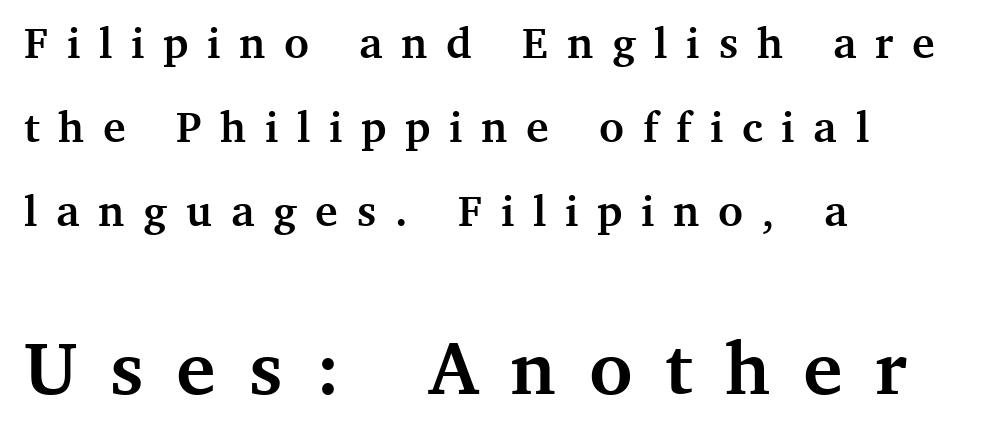
Each letter keeps its own natural width here, so spacing adapts to shape. Each glyph is drawn with heavy, bold strokes. This rendering uses left alignment, leaving the right contour irregular. Which of the two is more prominent by size? The second, at the bottom. Do the letters lean? They stand straight.
